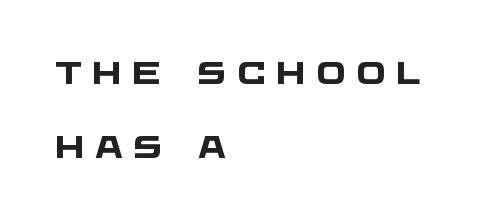
The face used here has the dense, thick strokes of a bold. This rendering features lettering with no underline. The typeface chosen for these lines omits serifs. The face used here is rendered with a markedly widened letterfit. Leading: increased. This sample has the flowing, uneven cadence of proportional lettering.
